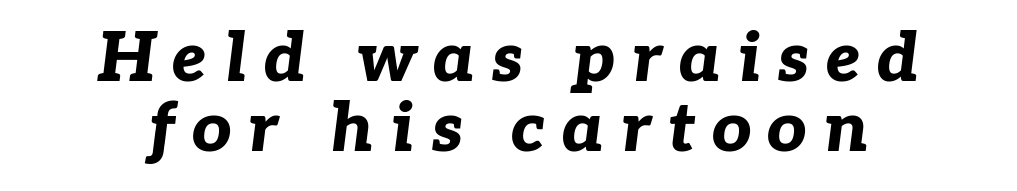
The image shows 69 px bold type, italic (leaning right); set centered, tight line spacing (1.02x), unusually wide letter spacing (+0.24 em), not underlined; low stroke contrast and a medium x-height.
